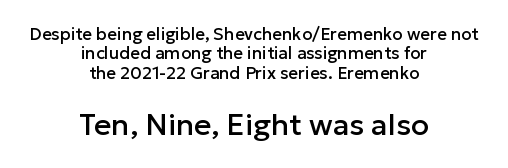
{"serif": "no", "italic": "no", "width": "normal", "stroke_contrast": "low", "x_height": "medium", "monospaced": "no", "underline": "no", "align": "center", "line_spacing": "tight", "line_spacing_ratio": 1.14, "letter_spacing": "normal", "letter_spacing_em": 0.0, "larger_block": "second", "size_ratio": 1.76, "glyph_px": 30}
